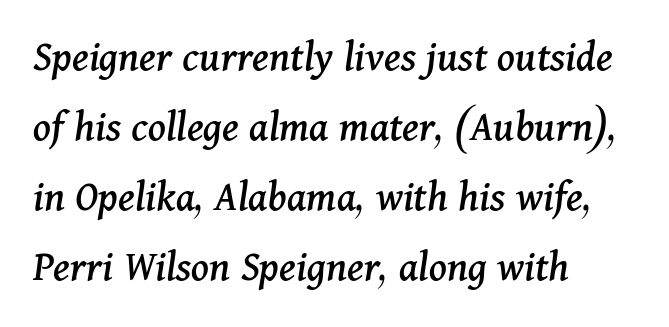
{"serif": "yes", "italic": "yes", "lean": "right", "slant_degrees": 11, "width": "normal", "stroke_contrast": "medium", "x_height": "medium", "monospaced": "no", "underline": "no", "align": "left", "line_spacing": "normal", "line_spacing_ratio": 1.59, "letter_spacing": "normal", "letter_spacing_em": 0.0, "glyph_px": 44}
